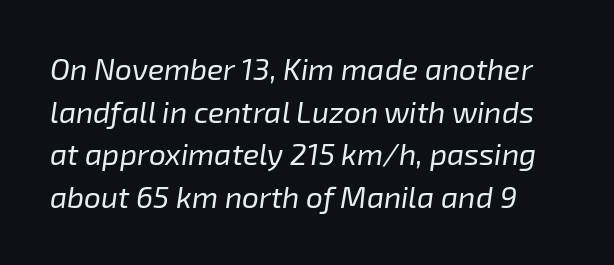
{"italic": "yes", "lean": "right", "slant_degrees": 8, "bold": "no", "weight": "regular", "width": "normal", "stroke_contrast": "low", "x_height": "medium", "monospaced": "no", "underline": "no", "line_spacing": "normal", "line_spacing_ratio": 1.42, "letter_spacing": "normal", "letter_spacing_em": 0.0, "glyph_px": 30}
